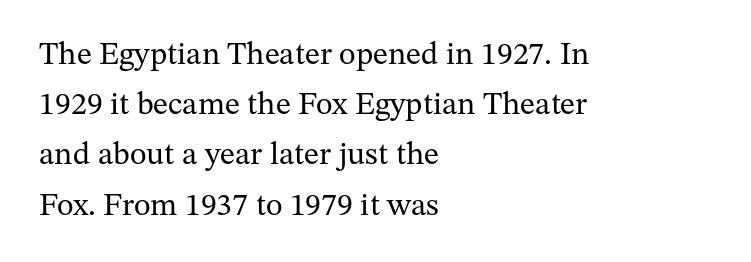
The image shows 32 px regular-weight serif type, upright; set left-aligned, normal line spacing (1.57x), normal letter spacing, not underlined; medium stroke contrast and a medium x-height.
